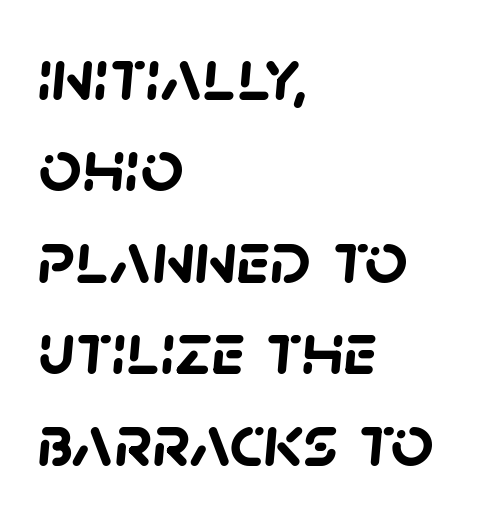
The image shows 75 px semibold sans-serif type; set left-aligned, line spacing 1.22x, normal letter spacing, not underlined; low stroke contrast and a large x-height.
